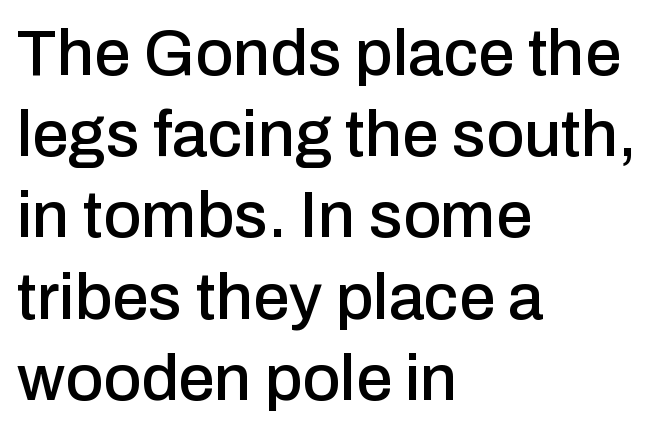
{"serif": "no", "italic": "no", "width": "normal", "stroke_contrast": "low", "x_height": "medium", "monospaced": "no", "underline": "no", "align": "left", "line_spacing": "normal", "line_spacing_ratio": 1.25, "letter_spacing": "normal", "letter_spacing_em": 0.0, "glyph_px": 65}
